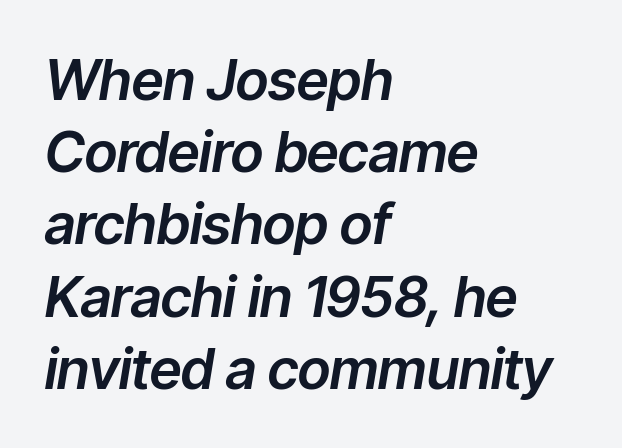
{"italic": "yes", "lean": "right", "slant_degrees": 9, "width": "normal", "stroke_contrast": "low", "x_height": "medium", "monospaced": "no", "underline": "no", "align": "left", "line_spacing": "normal", "line_spacing_ratio": 1.29, "letter_spacing": "normal", "letter_spacing_em": 0.0, "glyph_px": 56}
